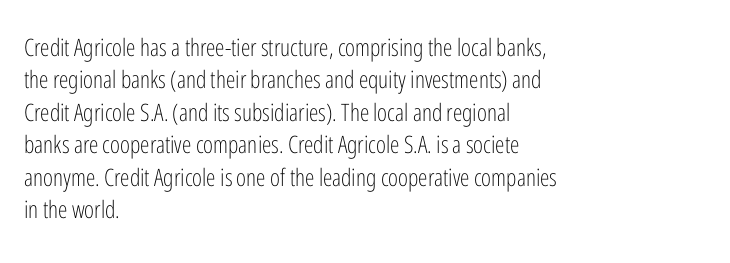
The typesetter chose a ragged-right arrangement here. In terms of letterspacing, this is plain default setting. Descenders hang freely into open space. A typesetter would call this leading conventional body-copy spacing. Stems and bowls with no extra thickness — not bold.
